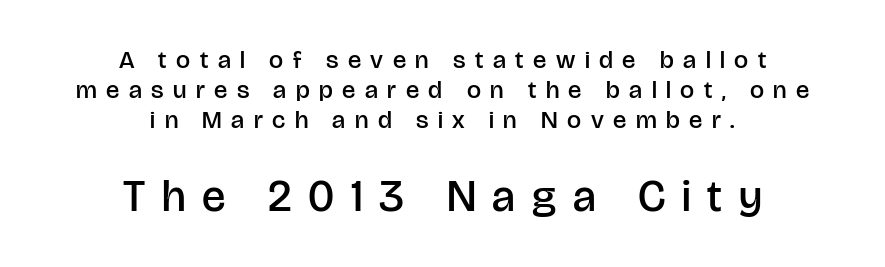
Q: Is the text bold? A: Semi-bold.
Q: Is the text italic (slanted)? A: No, it is upright.
Q: Is the typeface a serif or a sans-serif typeface? A: Sans-serif.
Q: Is the text underlined? A: No.
Q: How is the paragraph aligned? A: Centered.
Q: Is the spacing between letters normal or unusually wide? A: Unusually wide.
Q: Which block of text is set in a larger size, the first (top) or the second (bottom)? A: The second (bottom) one.
Q: Width (condensed, normal, or wide)? A: Normal.
Q: Stroke contrast? A: Low.
Q: x-height? A: Large.
Q: Monospaced? A: No.
